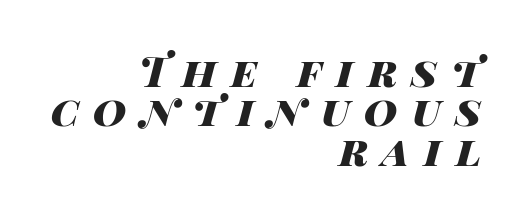
The image shows 41 px heavy, wide type, italic (leaning right); set right-aligned, tight line spacing (0.96x), unusually wide letter spacing (+0.35 em), not underlined; high stroke contrast and a large x-height.
